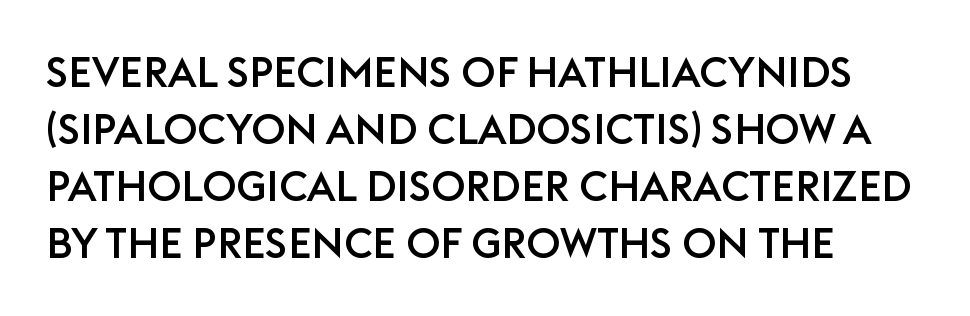
Q: Is the text italic (slanted)? A: No, it is upright.
Q: Is the typeface a serif or a sans-serif typeface? A: Sans-serif.
Q: Is the text underlined? A: No.
Q: How is the paragraph aligned? A: Left-aligned.
Q: Is the spacing between letters normal or unusually wide? A: Normal.
Q: Is the spacing between lines tight, normal or loose? A: Normal.
Q: Width (condensed, normal, or wide)? A: Normal.
Q: Stroke contrast? A: Low.
Q: x-height? A: Large.
Q: Monospaced? A: No.
